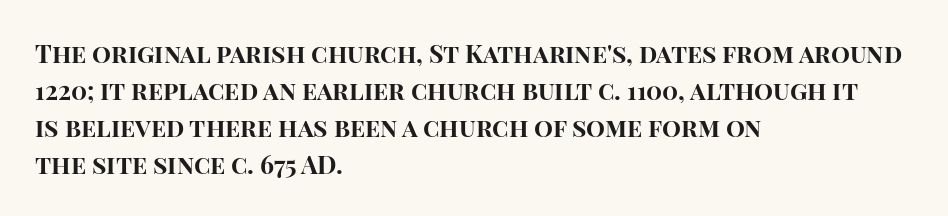
Horizontally, the lines are justified to the leading edge only. These words are printed bold, with thick strokes throughout. These lines sit exactly where default settings would place them. Every character sits straight up, as roman type does. Beneath every word, the page is bare.
